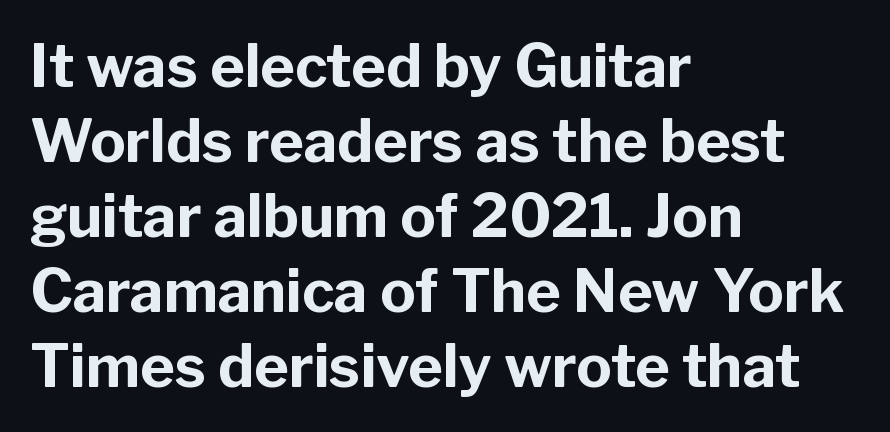
{"serif": "no", "italic": "no", "bold": "yes", "weight": "bold", "width": "normal", "stroke_contrast": "low", "x_height": "medium", "monospaced": "no", "underline": "no", "align": "left", "line_spacing": "normal", "line_spacing_ratio": 1.27, "letter_spacing": "normal", "letter_spacing_em": 0.0, "glyph_px": 59}
